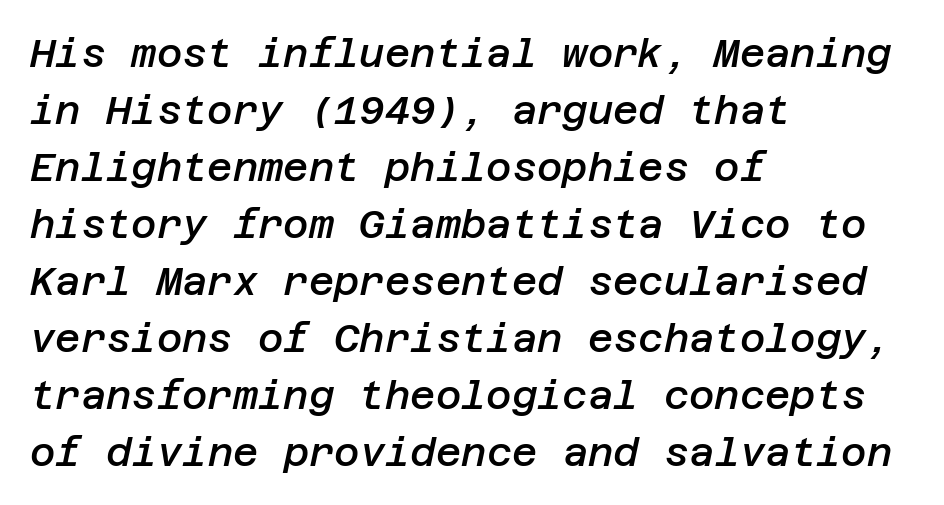
In terms of letterspacing, this is plain default setting. Bare-footed words on every line. This is moderately heavy type, rendered in semibold. Normally led — the rows are evenly, conventionally spaced. Notice how the stems are inclined rather than vertical — that's the hallmark of italics. In CSS terms this would be text-align: left.
